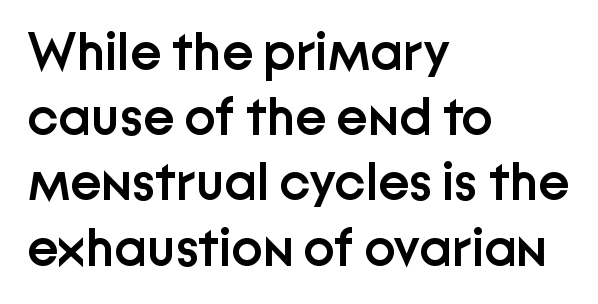
The image shows 53 px semibold sans-serif type, upright; set left-aligned, line spacing 1.23x, normal letter spacing, not underlined; low stroke contrast and a medium x-height.
